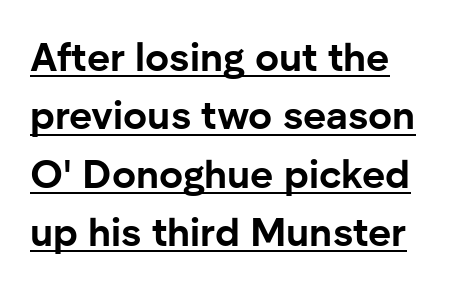
{"serif": "no", "italic": "no", "bold": "yes", "weight": "bold", "width": "normal", "stroke_contrast": "low", "x_height": "medium", "monospaced": "no", "underline": "yes", "align": "left", "line_spacing": "normal", "line_spacing_ratio": 1.46, "letter_spacing": "normal", "letter_spacing_em": 0.0, "glyph_px": 40}
